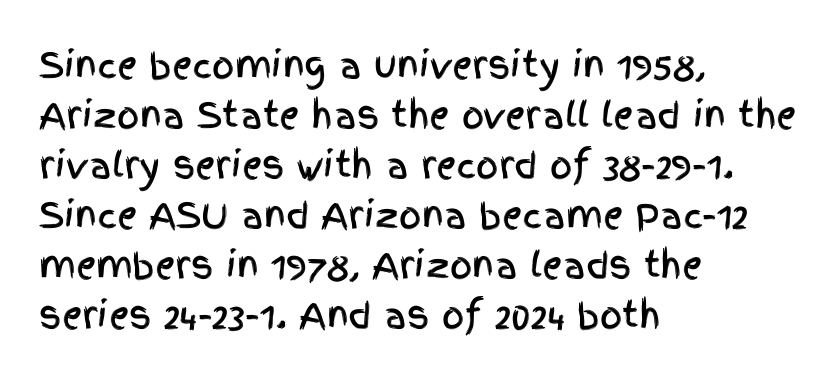
The image shows 35 px condensed sans-serif type, upright; set left-aligned, normal line spacing (1.43x), normal letter spacing, not underlined; a large x-height.
